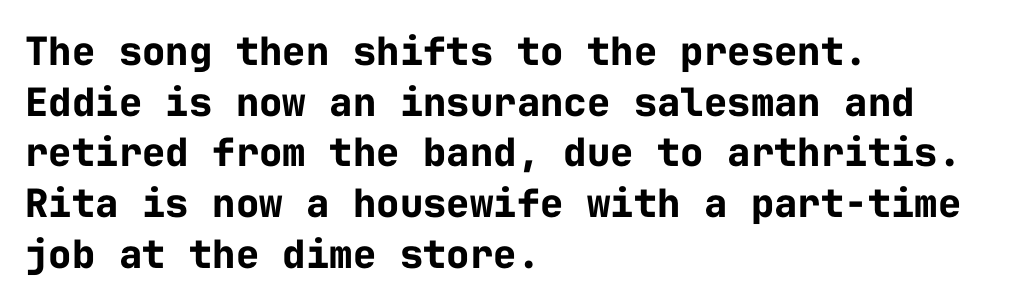
Q: Is the text bold? A: Yes.
Q: Is the text italic (slanted)? A: No, it is upright.
Q: Is the typeface a serif or a sans-serif typeface? A: Sans-serif.
Q: Is the text underlined? A: No.
Q: How is the paragraph aligned? A: Left-aligned.
Q: Is the spacing between letters normal or unusually wide? A: Normal.
Q: Is the spacing between lines tight, normal or loose? A: Normal.
Q: Width (condensed, normal, or wide)? A: Normal.
Q: Stroke contrast? A: Low.
Q: x-height? A: Medium.
Q: Monospaced? A: Yes.
